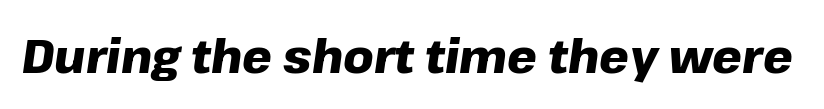
The image shows 47 px heavy type, italic (leaning right); set normal letter spacing, not underlined; low stroke contrast and a medium x-height.
